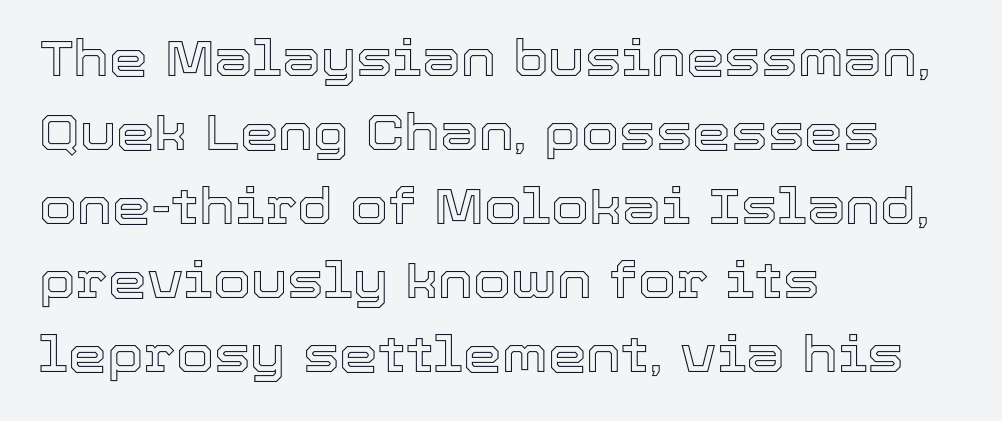
The image shows 49 px text type, upright; set left-aligned, normal line spacing (1.51x), normal letter spacing, not underlined; a medium x-height.
